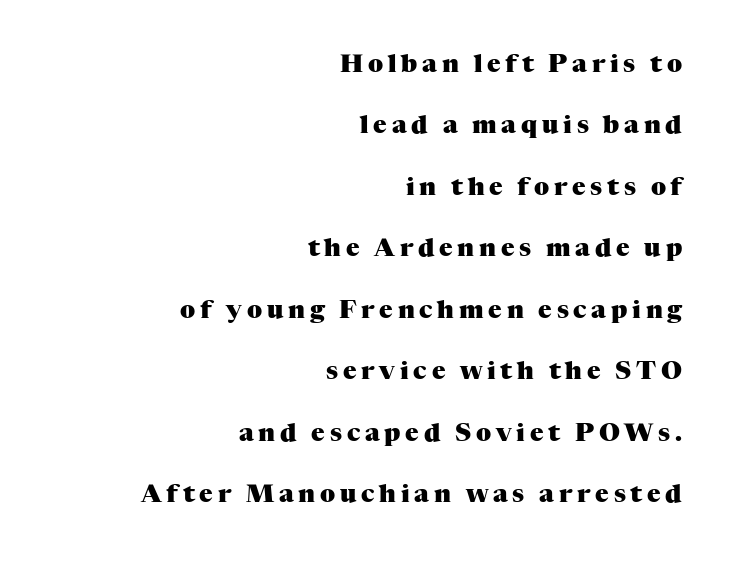
Letters rest on an invisible, unmarked baseline. Does the leading feel generous? Absolutely, it's lavish. If you drew a line through each stem, it would be perfectly vertical. The typesetting leans heavy: a genuine bold. Which margin do the lines hug? The right one — the left edge is uneven.
